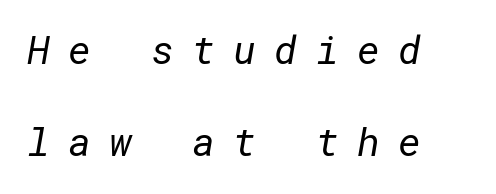
Q: Is the text bold? A: No.
Q: Is the typeface a serif or a sans-serif typeface? A: Sans-serif.
Q: Is the text underlined? A: No.
Q: How is the paragraph aligned? A: Left-aligned.
Q: Is the spacing between letters normal or unusually wide? A: Unusually wide.
Q: Is the spacing between lines tight, normal or loose? A: Loose.
Q: Width (condensed, normal, or wide)? A: Normal.
Q: Stroke contrast? A: Low.
Q: x-height? A: Medium.
